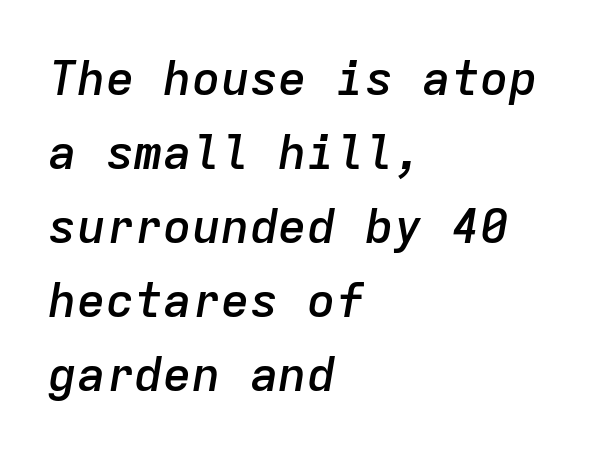
{"italic": "yes", "lean": "right", "slant_degrees": 9, "bold": "semi", "weight": "semibold", "width": "normal", "stroke_contrast": "low", "x_height": "medium", "monospaced": "yes", "underline": "no", "align": "left", "line_spacing": "normal", "line_spacing_ratio": 1.54, "letter_spacing": "normal", "letter_spacing_em": 0.0, "glyph_px": 48}
